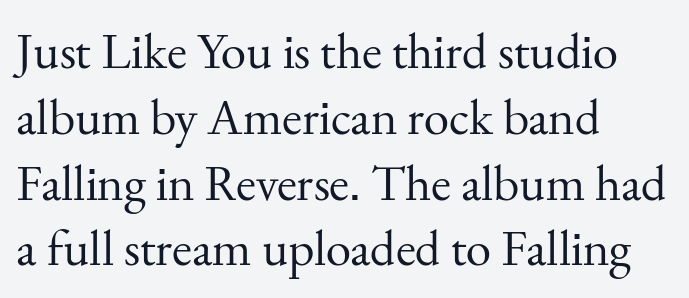
Q: Is the text bold? A: No.
Q: Is the text italic (slanted)? A: No, it is upright.
Q: Is the typeface a serif or a sans-serif typeface? A: Serif.
Q: Is the text underlined? A: No.
Q: How is the paragraph aligned? A: Left-aligned.
Q: Is the spacing between letters normal or unusually wide? A: Normal.
Q: Is the spacing between lines tight, normal or loose? A: Normal.
Q: Width (condensed, normal, or wide)? A: Normal.
Q: Stroke contrast? A: Medium.
Q: x-height? A: Small.
Q: Monospaced? A: No.
